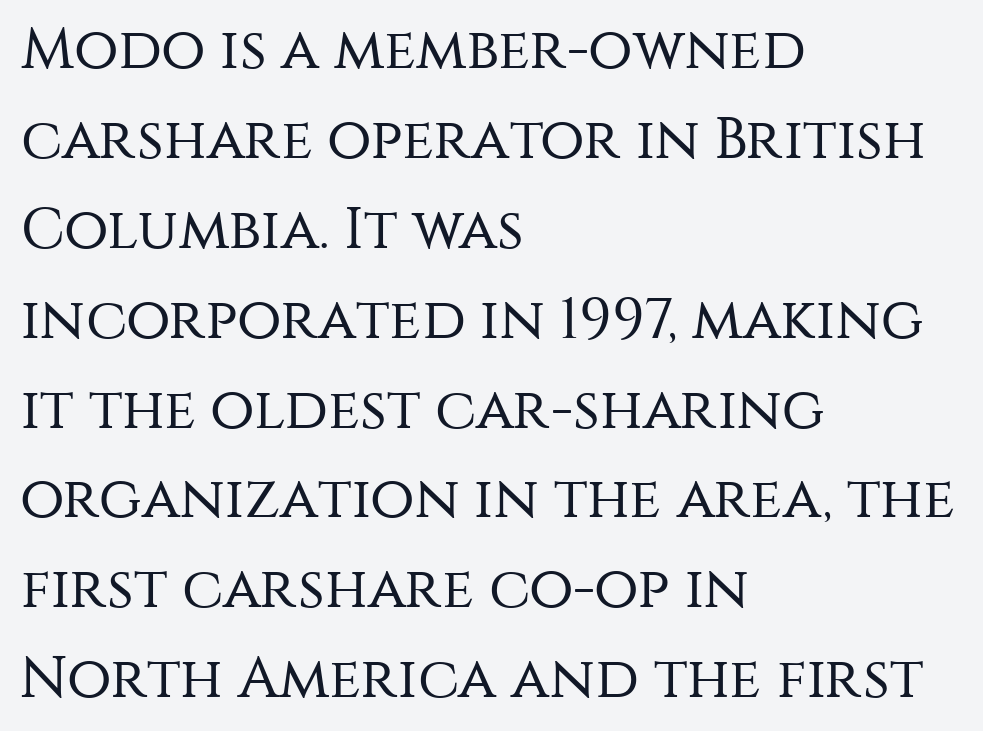
Q: Is the text bold? A: No.
Q: Is the text italic (slanted)? A: No, it is upright.
Q: Is the typeface a serif or a sans-serif typeface? A: Sans-serif.
Q: Is the text underlined? A: No.
Q: How is the paragraph aligned? A: Left-aligned.
Q: Is the spacing between letters normal or unusually wide? A: Normal.
Q: Is the spacing between lines tight, normal or loose? A: Normal.
Q: Width (condensed, normal, or wide)? A: Normal.
Q: Stroke contrast? A: Medium.
Q: x-height? A: Large.
Q: Monospaced? A: No.
